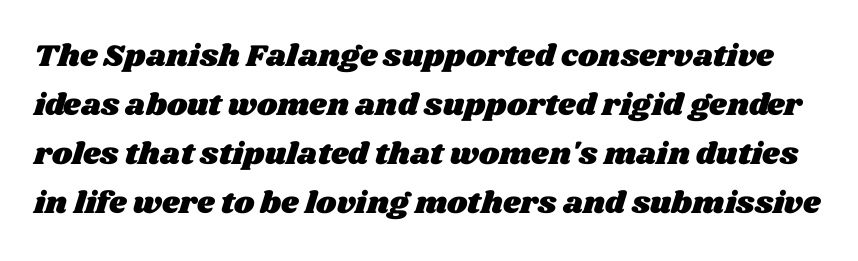
The image shows 31 px wide type; set normal line spacing (1.58x), normal letter spacing, not underlined; medium stroke contrast and a large x-height.
